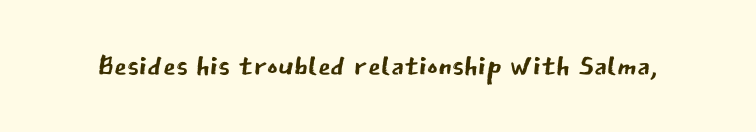
Q: Is the text bold? A: No.
Q: Is the text italic (slanted)? A: No, it is upright.
Q: Is the typeface a serif or a sans-serif typeface? A: Sans-serif.
Q: Is the text underlined? A: No.
Q: Is the spacing between letters normal or unusually wide? A: Normal.
Q: Width (condensed, normal, or wide)? A: Normal.
Q: Stroke contrast? A: Low.
Q: x-height? A: Medium.
Q: Monospaced? A: No.
